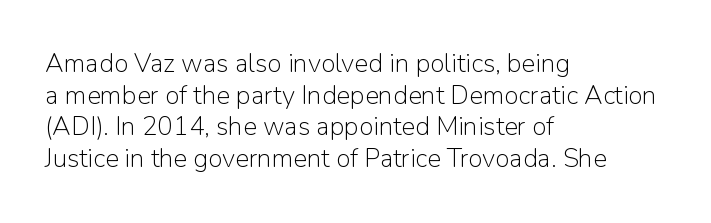
Q: Is the text bold? A: No.
Q: Is the text italic (slanted)? A: No, it is upright.
Q: Is the text underlined? A: No.
Q: How is the paragraph aligned? A: Left-aligned.
Q: Is the spacing between letters normal or unusually wide? A: Normal.
